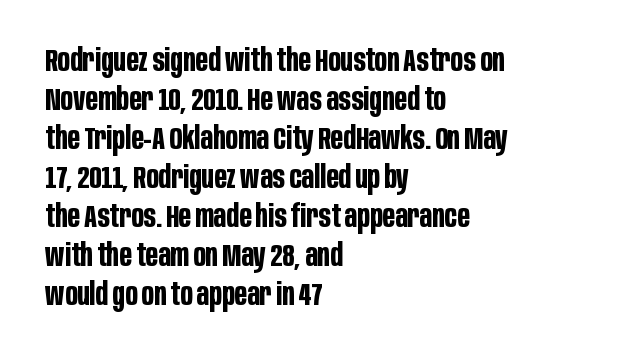
{"serif": "no", "italic": "no", "bold": "yes", "weight": "bold", "width": "condensed", "stroke_contrast": "low", "x_height": "large", "monospaced": "no", "underline": "no", "align": "left", "line_spacing_ratio": 1.22, "letter_spacing": "normal", "letter_spacing_em": 0.0, "glyph_px": 32}
